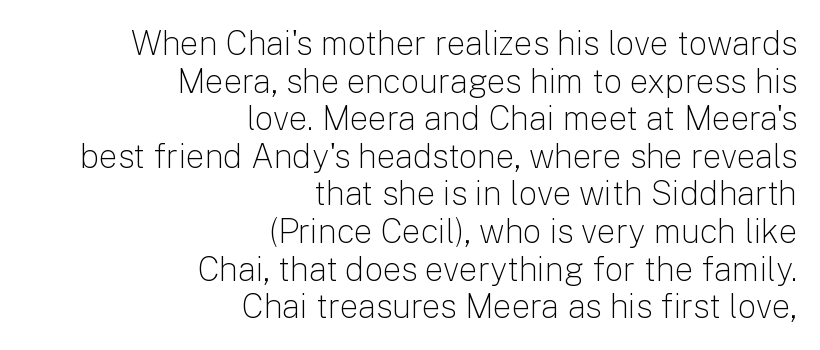
{"serif": "no", "italic": "no", "bold": "no", "weight": "light", "width": "normal", "stroke_contrast": "low", "x_height": "medium", "monospaced": "no", "underline": "no", "align": "right", "line_spacing": "tight", "line_spacing_ratio": 1.14, "letter_spacing": "normal", "letter_spacing_em": 0.0, "glyph_px": 33}
